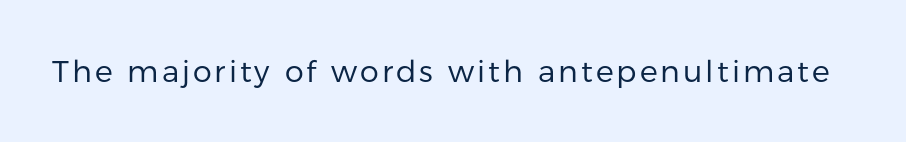
{"serif": "no", "italic": "no", "bold": "no", "weight": "regular", "width": "normal", "stroke_contrast": "low", "x_height": "medium", "monospaced": "no", "underline": "no", "glyph_px": 30}
